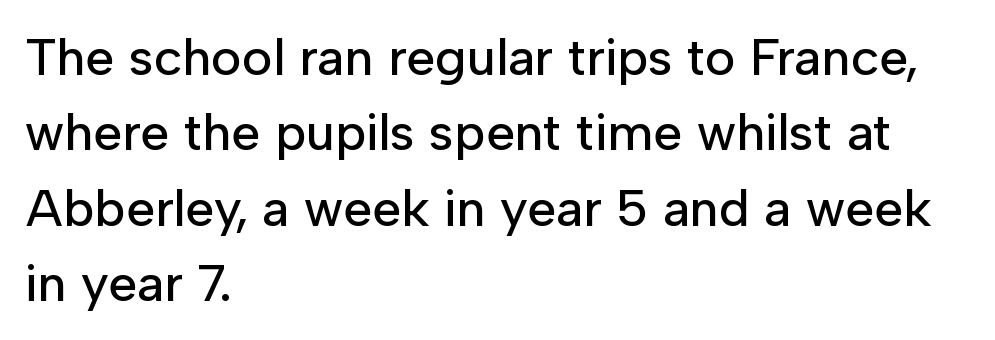
Q: Is the text italic (slanted)? A: No, it is upright.
Q: Is the typeface a serif or a sans-serif typeface? A: Sans-serif.
Q: Is the text underlined? A: No.
Q: How is the paragraph aligned? A: Left-aligned.
Q: Is the spacing between letters normal or unusually wide? A: Normal.
Q: Is the spacing between lines tight, normal or loose? A: Normal.
Q: Width (condensed, normal, or wide)? A: Normal.
Q: Stroke contrast? A: Low.
Q: x-height? A: Medium.
Q: Monospaced? A: No.
